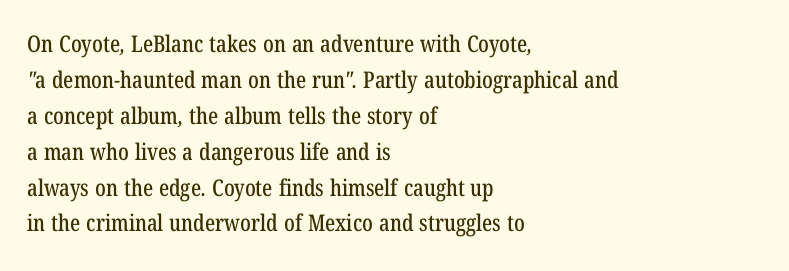
The image shows 23 px text type; set left-aligned, normal line spacing (1.56x), normal letter spacing, not underlined.
